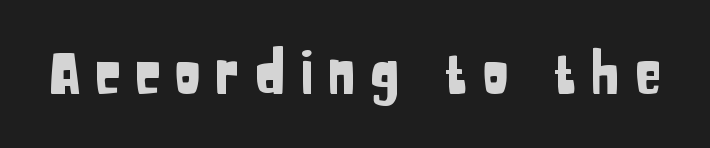
Q: Is the text italic (slanted)? A: No, it is upright.
Q: Is the typeface a serif or a sans-serif typeface? A: Sans-serif.
Q: Is the text underlined? A: No.
Q: Is the spacing between letters normal or unusually wide? A: Unusually wide.
Q: Width (condensed, normal, or wide)? A: Condensed.
Q: Stroke contrast? A: Low.
Q: x-height? A: Large.
Q: Monospaced? A: No.
